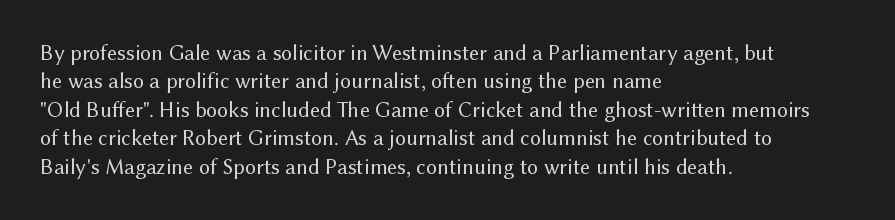
The image shows 22 px text type, upright; set left-aligned, normal line spacing (1.29x), normal letter spacing, not underlined.
